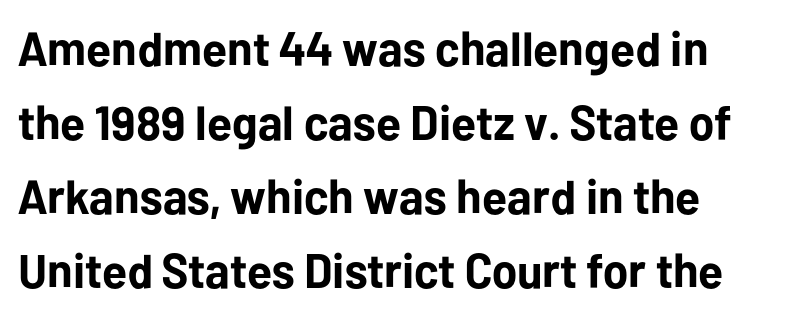
Does the lettering tilt? It doesn't — this is upright. Note the varied advance widths — an 'i' is clearly narrower than an 'm'. A sans-serif font was chosen for this passage. Clear beneath every line of the passage. Is the letter spacing exaggerated? No — it looks like the ordinary default.
